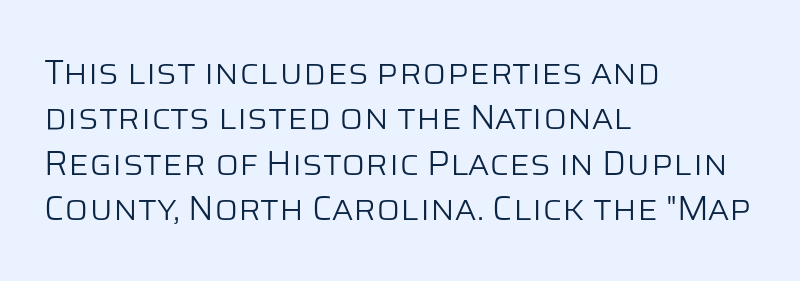
The image shows 35 px light sans-serif type, upright; set left-aligned, normal line spacing (1.3x), normal letter spacing, not underlined; low stroke contrast and a large x-height.
